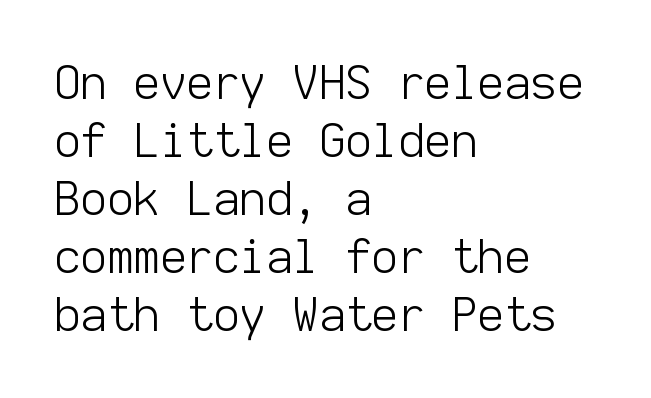
The weight tops out at a normal text grade. Summary of vertical rhythm: regular, with standard interline spacing. Nope, no serifs anywhere on these letters. Is this a fixed-width face? Yes — each glyph sits in an identical cell. Layout note: lines flush left. Vertical strokes here are truly vertical.
